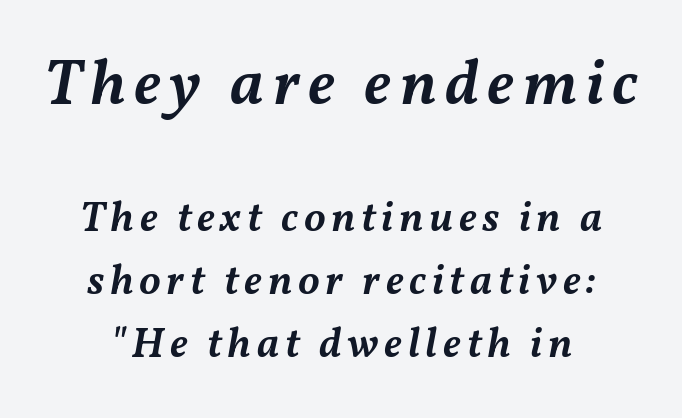
Q: Is the text bold? A: Semi-bold.
Q: Is the text italic (slanted)? A: Yes, it leans right by about 11 degrees.
Q: Is the text underlined? A: No.
Q: Is the spacing between lines tight, normal or loose? A: Normal.
Q: Which block of text is set in a larger size, the first (top) or the second (bottom)? A: The first (top) one.
Q: Width (condensed, normal, or wide)? A: Normal.
Q: Stroke contrast? A: Medium.
Q: x-height? A: Medium.
Q: Monospaced? A: No.
